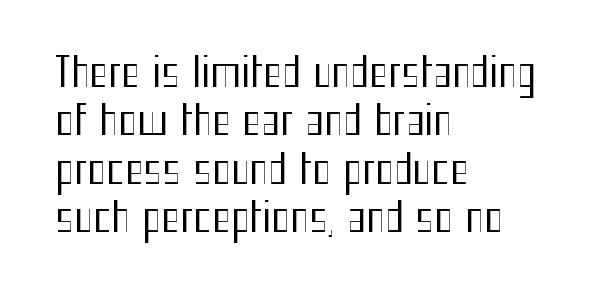
{"serif": "no", "italic": "no", "bold": "no", "weight": "regular", "width": "condensed", "stroke_contrast": "medium", "x_height": "medium", "monospaced": "no", "underline": "no", "align": "left", "line_spacing_ratio": 1.21, "letter_spacing": "normal", "letter_spacing_em": 0.0, "glyph_px": 40}
